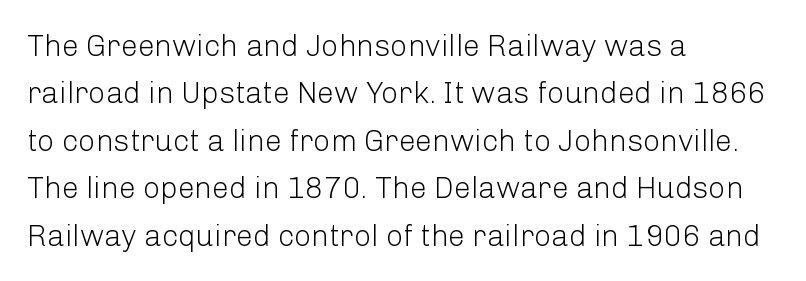
Ordinary non-slanted type is in use. Horizontal alignment here is leftward, the default for most running prose. Vertical spacing — default. Stems here are at most as thick as an everyday book face. The letters sit at their default tracking, neither squeezed nor spread. The designer went with a sans here, leaving each stem footless.
